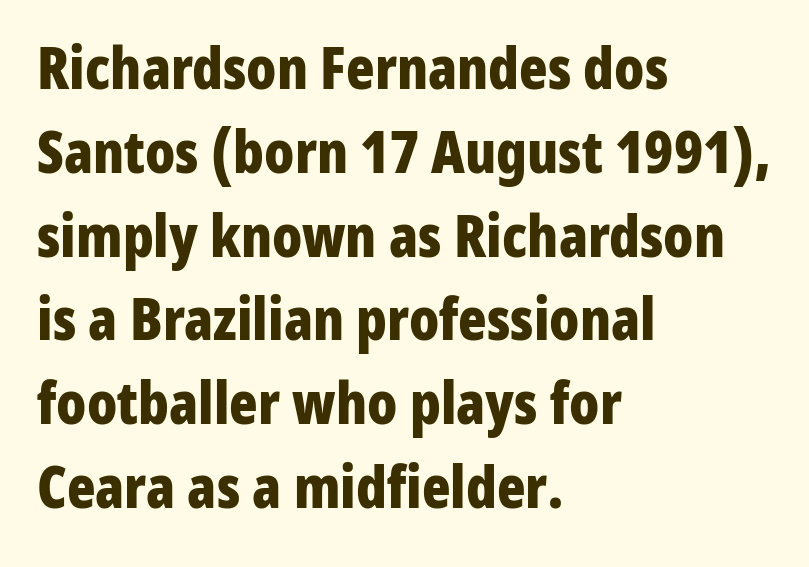
The image shows 59 px bold, condensed sans-serif type, upright; set left-aligned, normal line spacing (1.42x), normal letter spacing, not underlined; low stroke contrast and a medium x-height.
